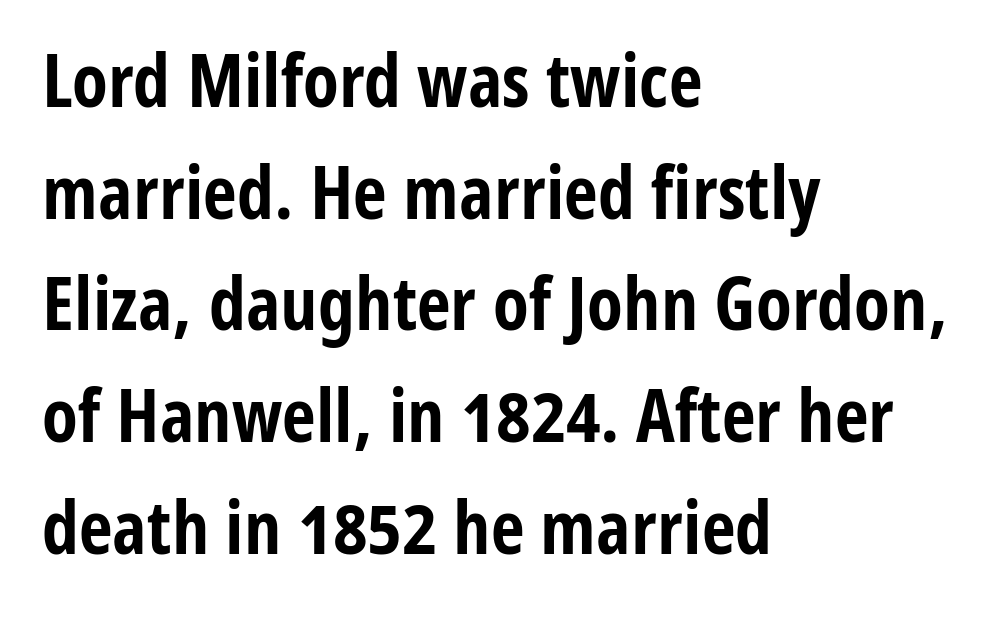
The image shows 74 px bold, condensed sans-serif type, upright; set left-aligned, normal line spacing (1.51x), normal letter spacing, not underlined; low stroke contrast and a medium x-height.
